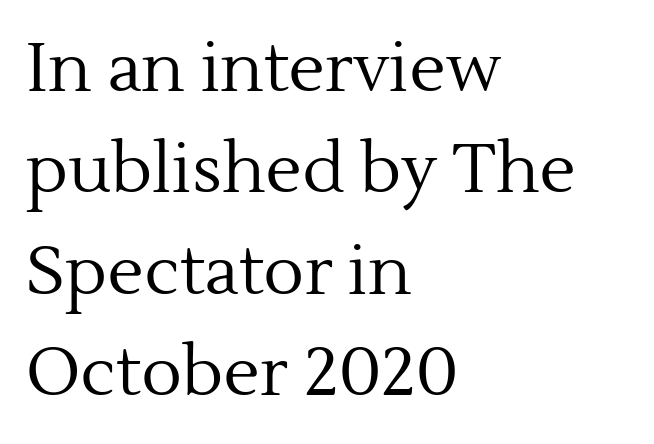
{"serif": "yes", "italic": "no", "bold": "no", "weight": "regular", "width": "normal", "x_height": "medium", "monospaced": "no", "underline": "no", "align": "left", "line_spacing": "normal", "line_spacing_ratio": 1.49, "letter_spacing": "normal", "letter_spacing_em": 0.0, "glyph_px": 68}
